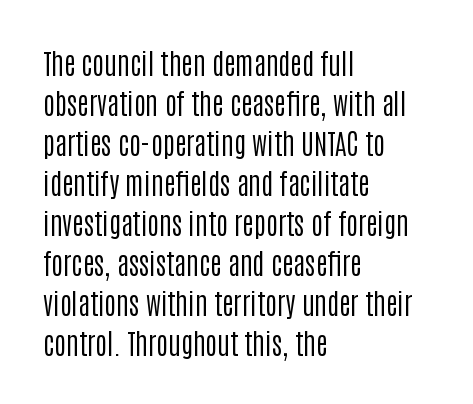
{"serif": "no", "italic": "no", "bold": "no", "weight": "regular", "width": "condensed", "stroke_contrast": "low", "x_height": "large", "monospaced": "no", "underline": "no", "align": "left", "line_spacing": "normal", "line_spacing_ratio": 1.43, "letter_spacing": "normal", "letter_spacing_em": 0.0, "glyph_px": 28}
